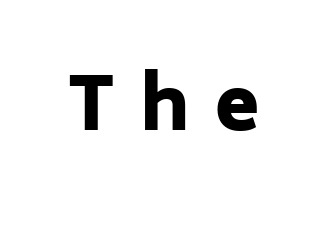
{"serif": "no", "italic": "no", "bold": "yes", "weight": "heavy", "width": "normal", "stroke_contrast": "low", "x_height": "medium", "monospaced": "no", "underline": "no", "letter_spacing": "wide", "letter_spacing_em": 0.35, "glyph_px": 72}
